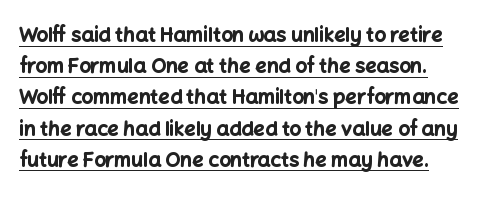
Q: Is the text bold? A: Yes.
Q: Is the text italic (slanted)? A: No, it is upright.
Q: Is the text underlined? A: Yes.
Q: Is the spacing between letters normal or unusually wide? A: Normal.
Q: Is the spacing between lines tight, normal or loose? A: Normal.
